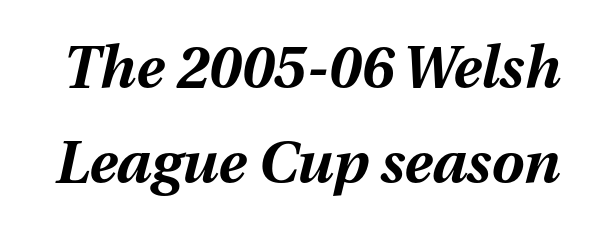
{"italic": "yes", "lean": "right", "slant_degrees": 13, "bold": "yes", "weight": "bold", "width": "normal", "stroke_contrast": "medium", "x_height": "medium", "monospaced": "no", "underline": "no", "line_spacing": "normal", "line_spacing_ratio": 1.64, "letter_spacing": "normal", "letter_spacing_em": 0.0, "glyph_px": 58}
